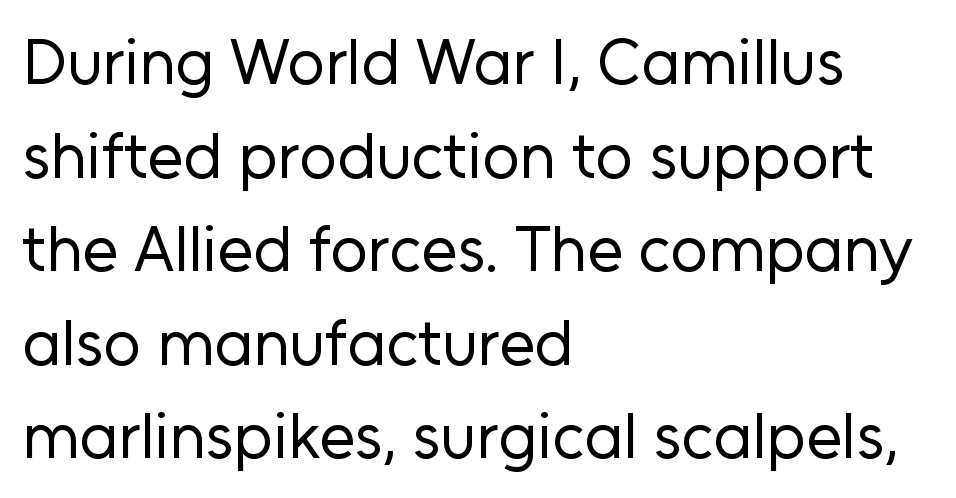
Q: Is the text bold? A: No.
Q: Is the text italic (slanted)? A: No, it is upright.
Q: Is the typeface a serif or a sans-serif typeface? A: Sans-serif.
Q: Is the text underlined? A: No.
Q: How is the paragraph aligned? A: Left-aligned.
Q: Is the spacing between letters normal or unusually wide? A: Normal.
Q: Is the spacing between lines tight, normal or loose? A: Normal.
Q: Width (condensed, normal, or wide)? A: Normal.
Q: Stroke contrast? A: Low.
Q: x-height? A: Medium.
Q: Monospaced? A: No.
